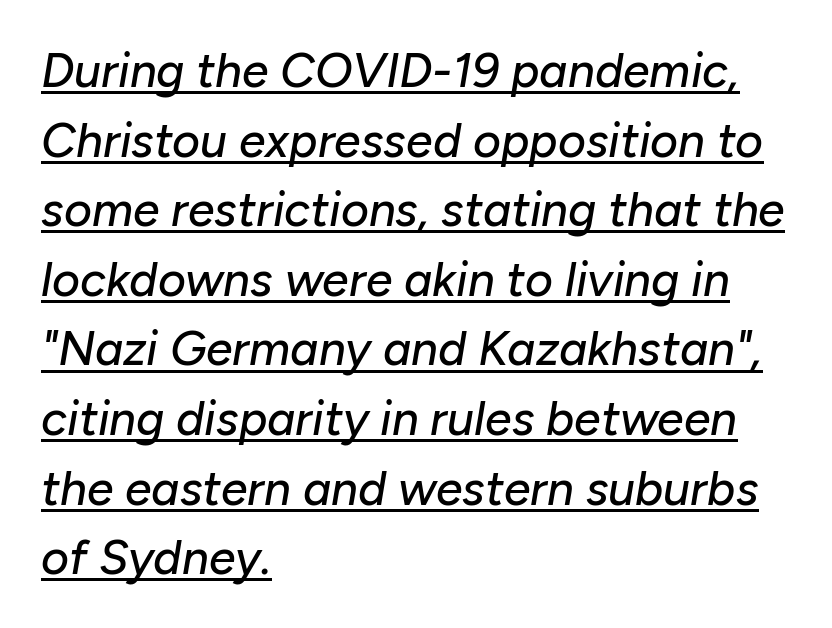
{"italic": "yes", "lean": "right", "slant_degrees": 10, "width": "normal", "stroke_contrast": "low", "x_height": "medium", "monospaced": "no", "underline": "yes", "align": "left", "line_spacing": "normal", "line_spacing_ratio": 1.45, "letter_spacing": "normal", "letter_spacing_em": 0.0, "glyph_px": 48}
